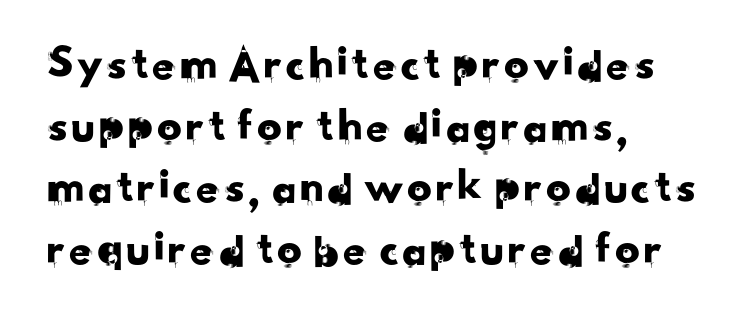
Q: Is the typeface a serif or a sans-serif typeface? A: Sans-serif.
Q: Is the text underlined? A: No.
Q: How is the paragraph aligned? A: Left-aligned.
Q: Is the spacing between letters normal or unusually wide? A: Normal.
Q: Is the spacing between lines tight, normal or loose? A: Normal.
Q: Width (condensed, normal, or wide)? A: Normal.
Q: Stroke contrast? A: Low.
Q: x-height? A: Small.
Q: Monospaced? A: No.
